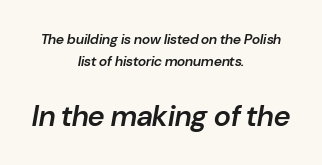
The rendering uses natural spacing where letterforms have individual widths. The gaps between neighbouring characters are ordinary and unremarkable. Set as a demibold, roughly 600 on the weight scale. How would I describe the line gaps? Plain and ordinary. The rendering enlarges the type as you move from the upper chunk to the lower.
